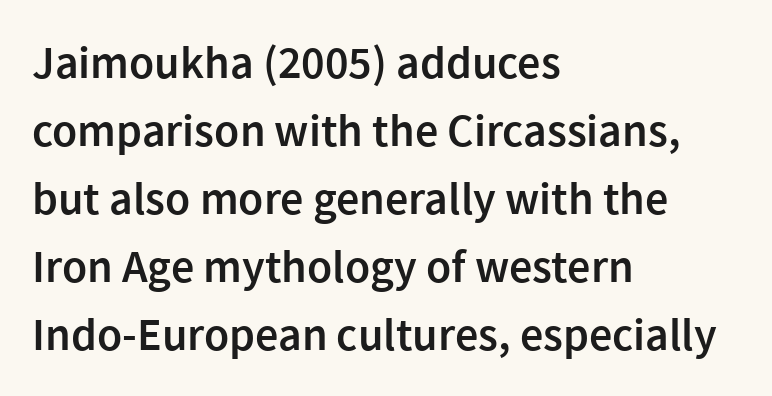
These lines sit exactly where default settings would place them. Classification — sans serif. Glance below the letters and you will spot only blank space. This rendering uses left alignment, leaving the right contour irregular. Honestly, the letter spacing is just normal — you wouldn't notice it. Every letter is mildly thick-stroked: semibold rather than bold.
